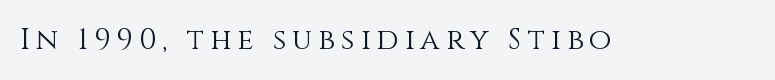
Every character sits straight up, as roman type does. This sample has the flowing, uneven cadence of proportional lettering. No chunkiness to these letters — they're not bold. Underlining? Definitely not there. Caption: expanded tracking, letters set apart.
